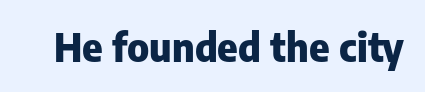
You could not count columns in this text — the font is proportionally spaced. A dark, heavy texture on the line: the type is bold. The space directly below the letters is spotless. Inter-character spacing is left at the font's built-in metrics. These lines are composed in type without serifs.
